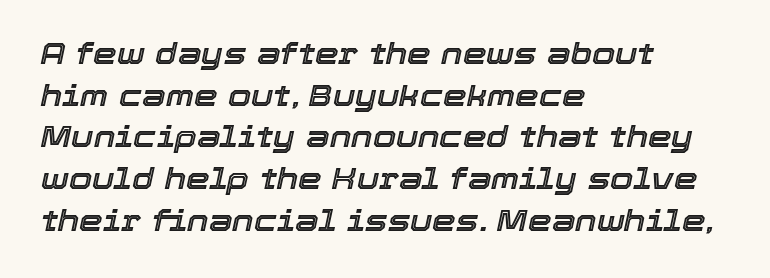
Interline gaps are of average width in this sample. The letterforms sit shoulder to shoulder at normal distance. Quick note: underline off. If you drew a ruler down the left edge, every line would touch it.
